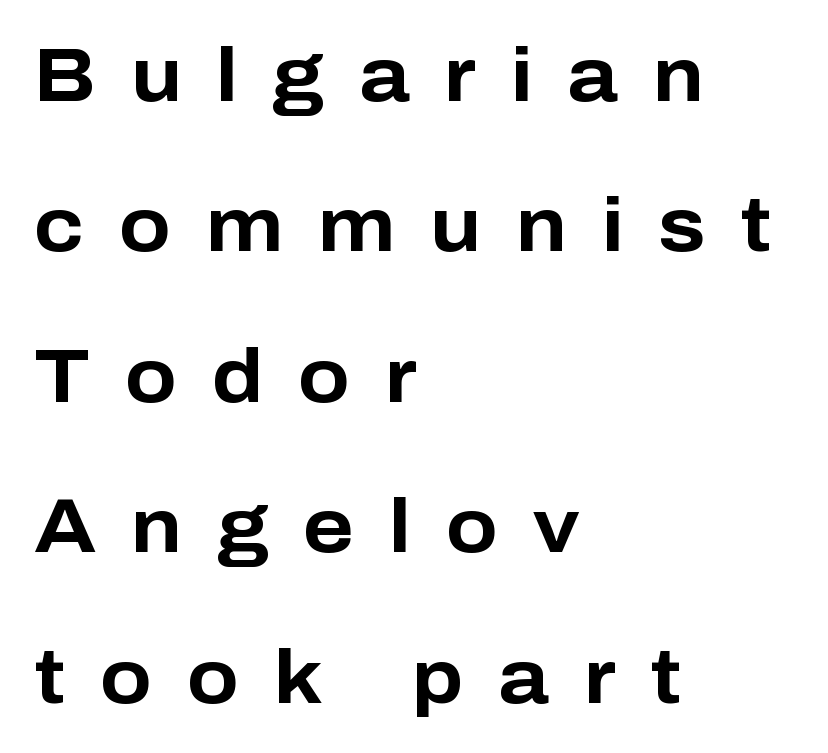
Q: Is the text bold? A: Yes.
Q: Is the text italic (slanted)? A: No, it is upright.
Q: Is the typeface a serif or a sans-serif typeface? A: Sans-serif.
Q: Is the text underlined? A: No.
Q: How is the paragraph aligned? A: Left-aligned.
Q: Is the spacing between letters normal or unusually wide? A: Unusually wide.
Q: Is the spacing between lines tight, normal or loose? A: Loose.
Q: Width (condensed, normal, or wide)? A: Normal.
Q: Stroke contrast? A: Low.
Q: x-height? A: Medium.
Q: Monospaced? A: No.
